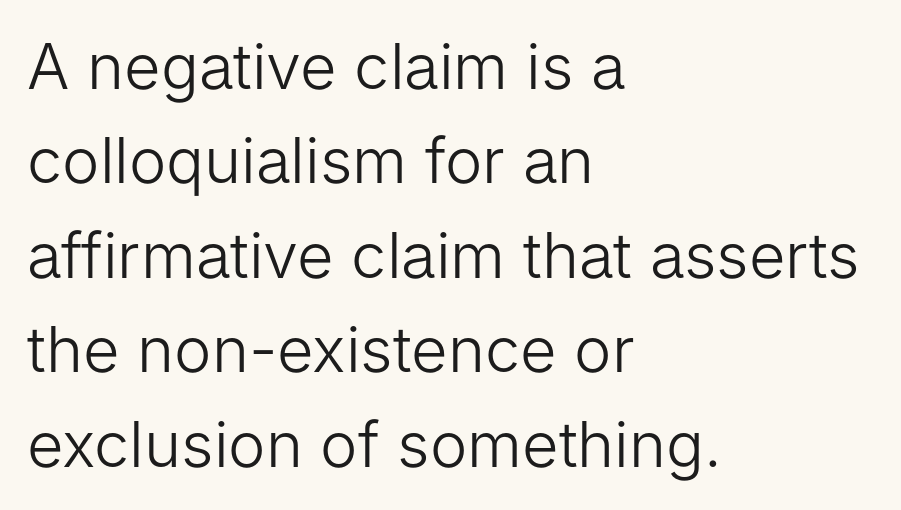
{"serif": "no", "italic": "no", "bold": "no", "weight": "light", "width": "normal", "stroke_contrast": "low", "x_height": "medium", "monospaced": "no", "underline": "no", "align": "left", "line_spacing": "normal", "line_spacing_ratio": 1.5, "letter_spacing": "normal", "letter_spacing_em": 0.0, "glyph_px": 63}
